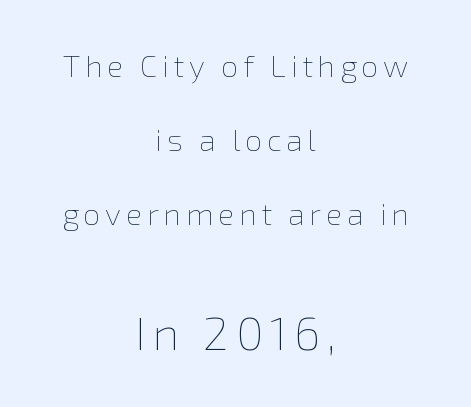
The image shows 46 px thin type, upright; set centered, loose line spacing (2.38x), not underlined; the second (bottom) block is 1.48x larger; a medium x-height.
